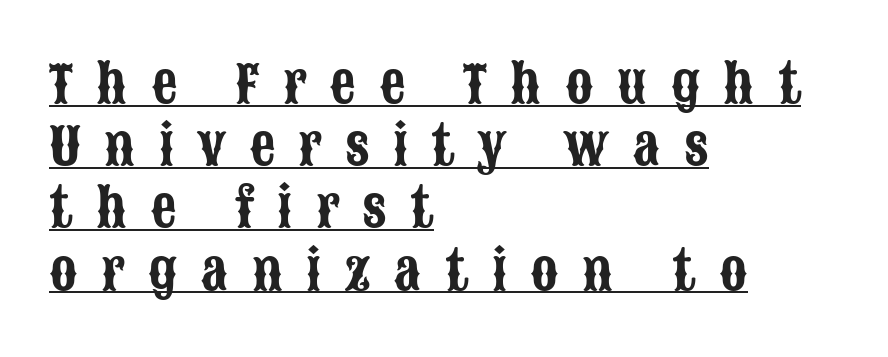
{"serif": "no", "italic": "no", "width": "condensed", "stroke_contrast": "low", "x_height": "large", "monospaced": "no", "underline": "yes", "align": "left", "line_spacing_ratio": 1.22, "letter_spacing": "wide", "letter_spacing_em": 0.46, "glyph_px": 51}
